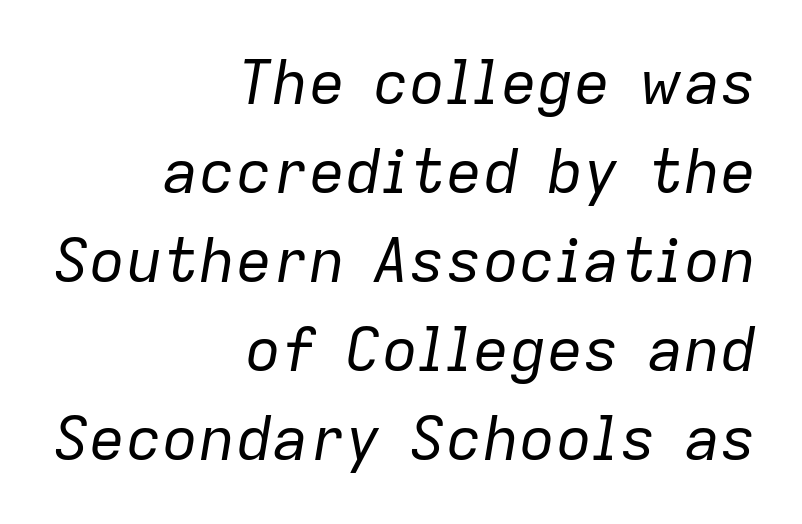
The image shows 61 px regular-weight type, italic (leaning right); set right-aligned, normal line spacing (1.46x), normal letter spacing, not underlined; low stroke contrast and a medium x-height.
